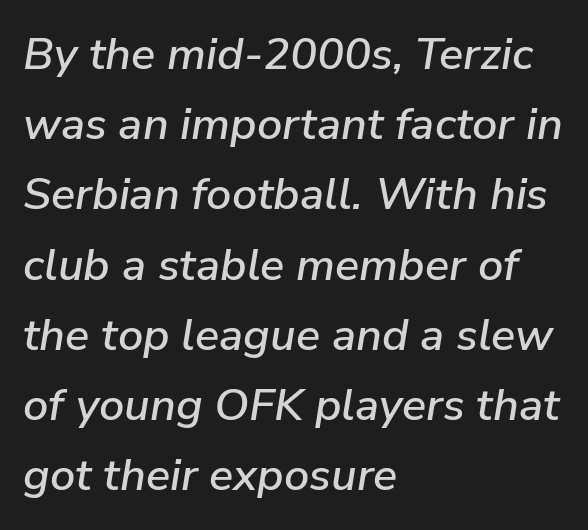
Q: Is the text italic (slanted)? A: Yes, it leans right by about 9 degrees.
Q: Is the text underlined? A: No.
Q: How is the paragraph aligned? A: Left-aligned.
Q: Is the spacing between letters normal or unusually wide? A: Normal.
Q: Is the spacing between lines tight, normal or loose? A: Normal.
Q: Width (condensed, normal, or wide)? A: Normal.
Q: Stroke contrast? A: Low.
Q: x-height? A: Medium.
Q: Monospaced? A: No.
